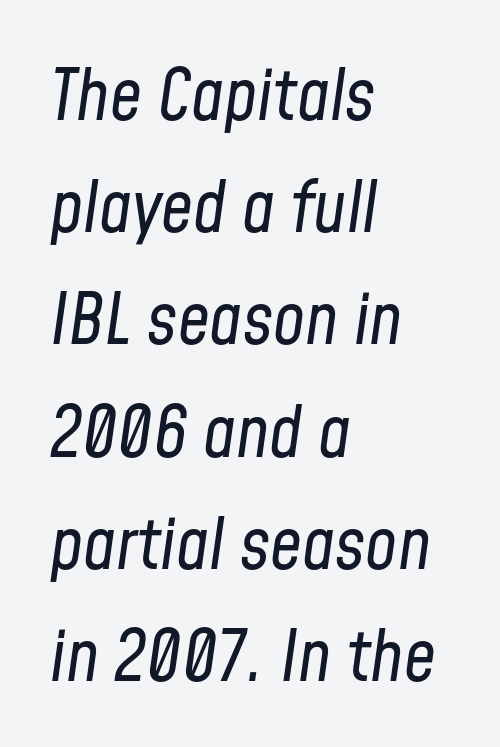
Q: Is the text bold? A: No.
Q: Is the text italic (slanted)? A: Yes, it leans right by about 8 degrees.
Q: Is the text underlined? A: No.
Q: How is the paragraph aligned? A: Left-aligned.
Q: Is the spacing between letters normal or unusually wide? A: Normal.
Q: Is the spacing between lines tight, normal or loose? A: Normal.
Q: Width (condensed, normal, or wide)? A: Condensed.
Q: Stroke contrast? A: Low.
Q: x-height? A: Medium.
Q: Monospaced? A: No.
